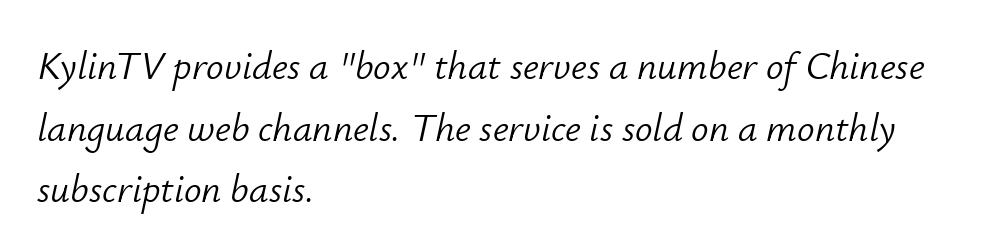
{"italic": "yes", "lean": "right", "slant_degrees": 12, "bold": "no", "weight": "light", "width": "normal", "stroke_contrast": "low", "x_height": "small", "monospaced": "no", "underline": "no", "align": "left", "line_spacing": "normal", "line_spacing_ratio": 1.58, "letter_spacing": "normal", "letter_spacing_em": 0.0, "glyph_px": 39}
